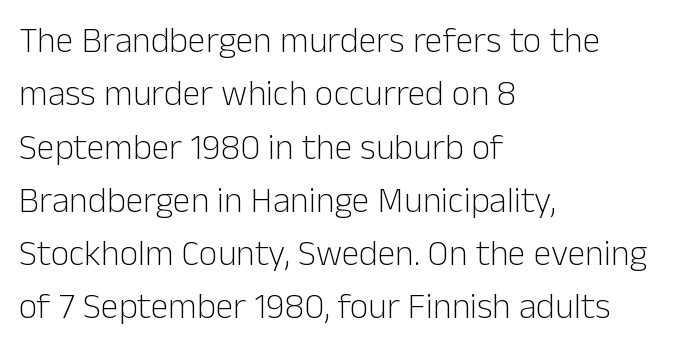
Q: Is the text bold? A: No.
Q: Is the text italic (slanted)? A: No, it is upright.
Q: Is the typeface a serif or a sans-serif typeface? A: Sans-serif.
Q: Is the text underlined? A: No.
Q: How is the paragraph aligned? A: Left-aligned.
Q: Is the spacing between letters normal or unusually wide? A: Normal.
Q: Is the spacing between lines tight, normal or loose? A: Normal.
Q: Width (condensed, normal, or wide)? A: Normal.
Q: Stroke contrast? A: Low.
Q: x-height? A: Medium.
Q: Monospaced? A: No.
